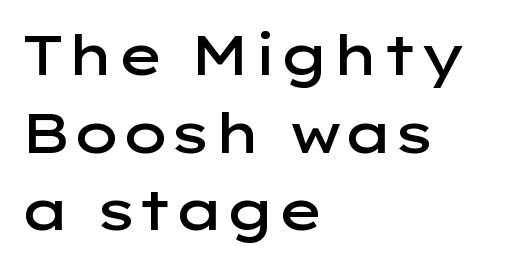
A typesetter would call this proportional, since set widths differ per character. Teacher's note: observe the even left margin — that is flush-left alignment. A bit beefed up — I'd call it semibold rather than bold. Descenders hang freely into open space. Are there feet on the stems? There aren't — it's a sans. These lines keep a tight, regular rhythm from letter to letter.
